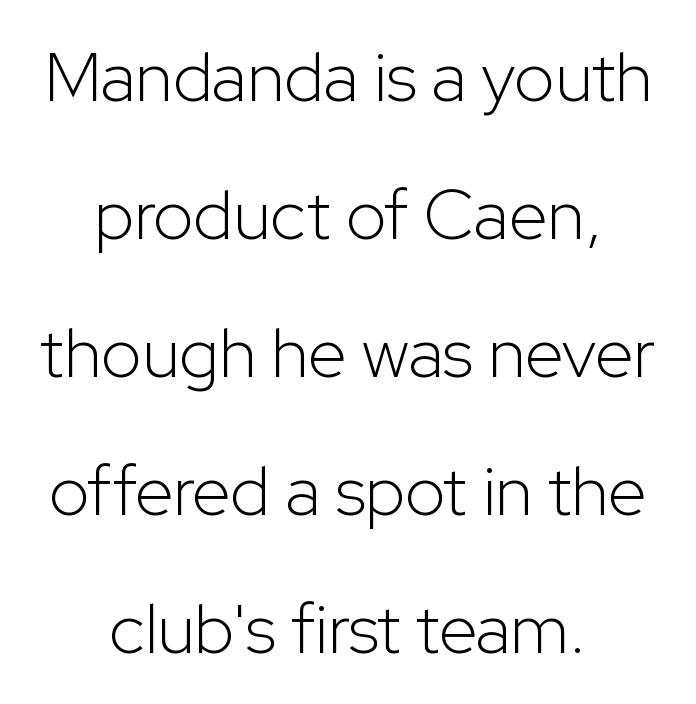
Q: Is the text bold? A: No.
Q: Is the text italic (slanted)? A: No, it is upright.
Q: Is the typeface a serif or a sans-serif typeface? A: Sans-serif.
Q: Is the text underlined? A: No.
Q: How is the paragraph aligned? A: Centered.
Q: Is the spacing between letters normal or unusually wide? A: Normal.
Q: Is the spacing between lines tight, normal or loose? A: Loose.
Q: Width (condensed, normal, or wide)? A: Normal.
Q: Stroke contrast? A: Low.
Q: x-height? A: Medium.
Q: Monospaced? A: No.
